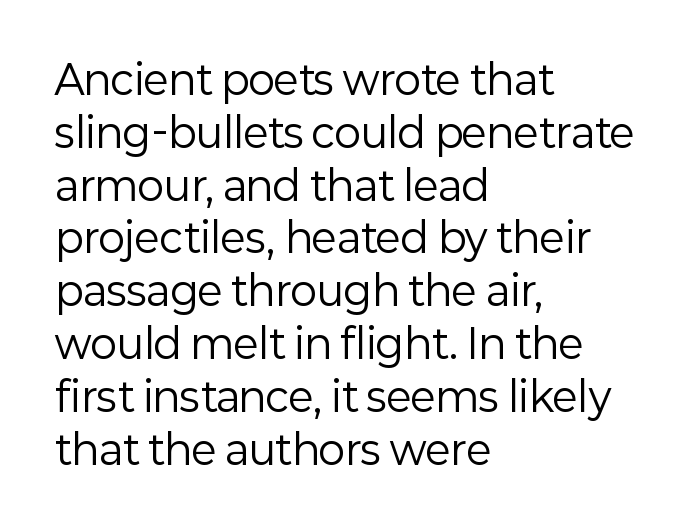
The image shows 40 px regular-weight sans-serif type, upright; set left-aligned, normal line spacing (1.32x), normal letter spacing, not underlined; low stroke contrast and a medium x-height.
